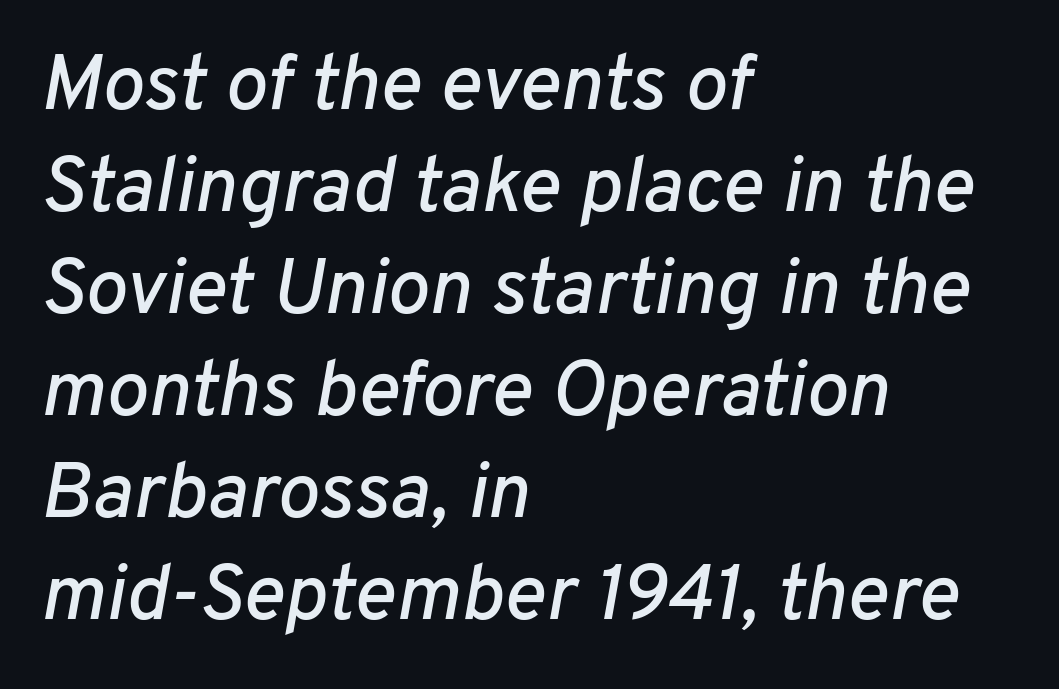
Yep, that's italic — everything's leaning. Think of a printed novel: that variable character pitch is what you see here. Reading down the block, your eye returns to a fixed left position each line. Regarding leading, the lines here are spaced in the standard way. The strip under each line holds only bare page.
